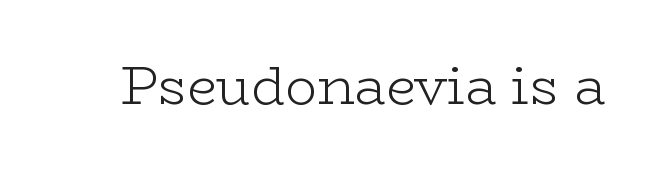
{"serif": "yes", "italic": "no", "bold": "no", "weight": "light", "width": "wide", "stroke_contrast": "low", "x_height": "medium", "monospaced": "no", "underline": "no", "letter_spacing": "normal", "letter_spacing_em": 0.0, "glyph_px": 53}
